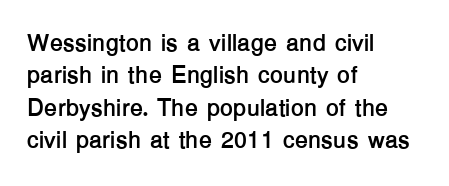
Whoever set this chose a conventional vertical rhythm. Emphasis by weight is at full strength: bold. The setting favours the left margin, as ordinary paragraphs usually do. Glance below the letters and you will spot only blank space. Rendered with straight, roman letterforms.
